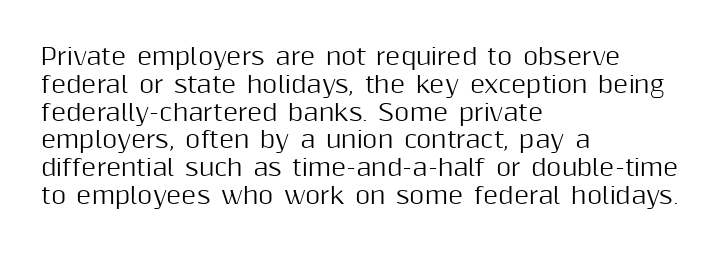
The image shows 23 px text type, upright; set left-aligned, line spacing 1.21x, normal letter spacing, not underlined.
